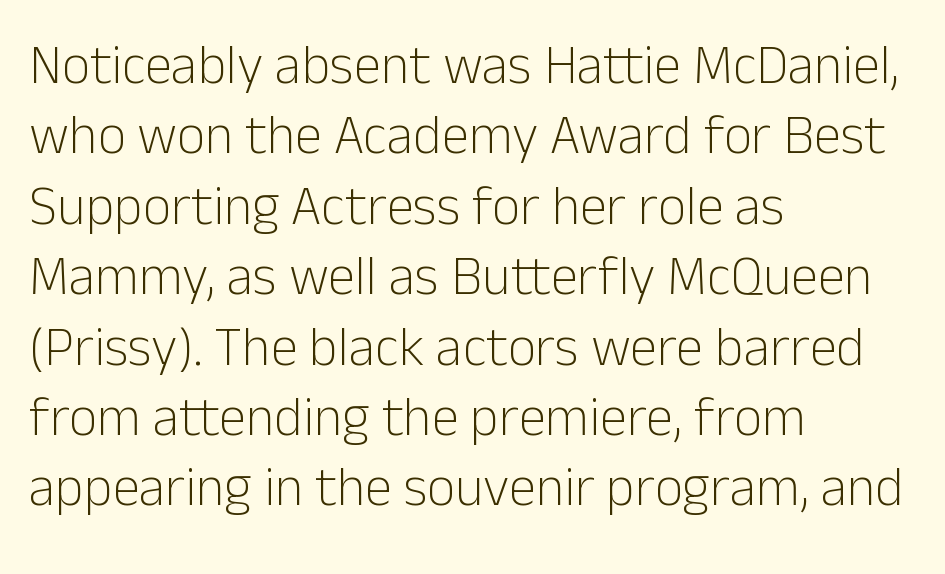
Looks like regular typesetting: each glyph gets only the width it needs. It's the straight-up-and-down kind of type. Line beginnings align vertically; line endings do not. Type without underlining. Compared with typical body copy, the letter spacing here is the same. Nope, no serifs anywhere on these letters.
